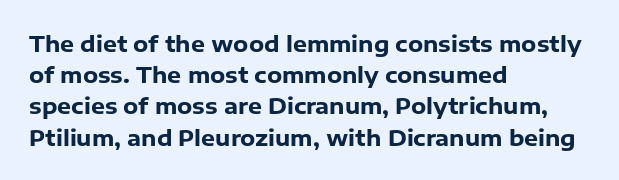
{"italic": "no", "bold": "yes", "underline": "no", "align": "left", "line_spacing": "normal", "line_spacing_ratio": 1.42, "letter_spacing": "normal", "letter_spacing_em": 0.0, "glyph_px": 22}
